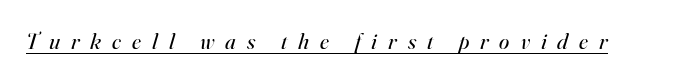
Q: Is the text bold? A: No.
Q: Is the text italic (slanted)? A: Yes, it leans right by about 16 degrees.
Q: Is the text underlined? A: Yes.
Q: Is the spacing between letters normal or unusually wide? A: Unusually wide.
